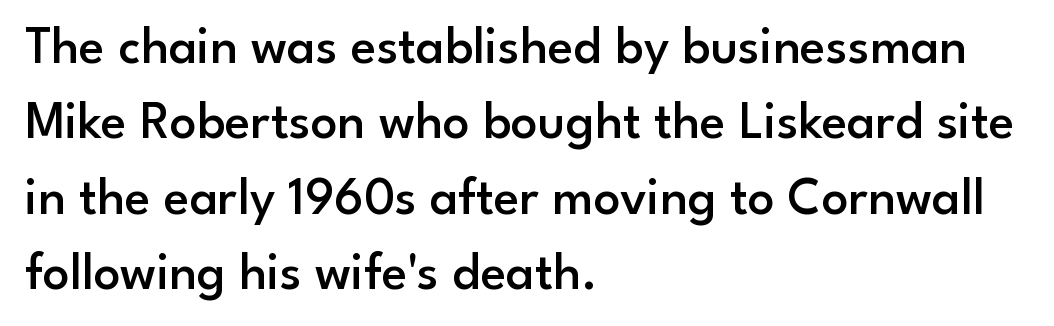
Q: Is the text bold? A: Semi-bold.
Q: Is the text italic (slanted)? A: No, it is upright.
Q: Is the typeface a serif or a sans-serif typeface? A: Sans-serif.
Q: Is the text underlined? A: No.
Q: How is the paragraph aligned? A: Left-aligned.
Q: Is the spacing between letters normal or unusually wide? A: Normal.
Q: Is the spacing between lines tight, normal or loose? A: Normal.
Q: Width (condensed, normal, or wide)? A: Normal.
Q: Stroke contrast? A: Low.
Q: x-height? A: Small.
Q: Monospaced? A: No.
